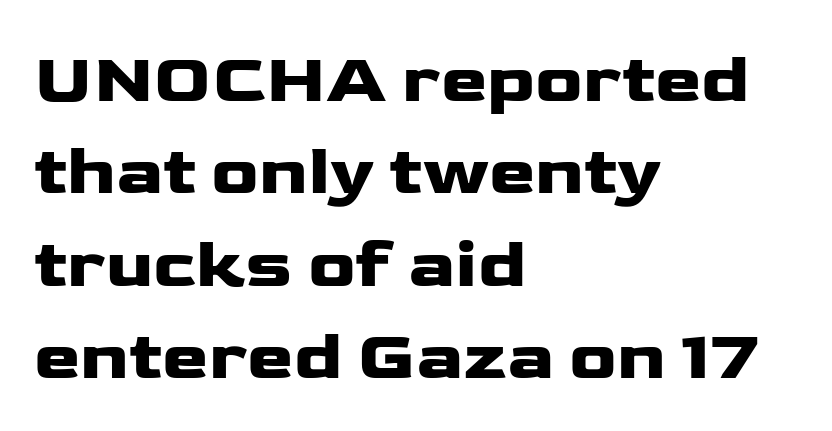
{"serif": "no", "italic": "no", "width": "wide", "stroke_contrast": "low", "x_height": "medium", "monospaced": "no", "underline": "no", "align": "left", "line_spacing": "normal", "line_spacing_ratio": 1.32, "letter_spacing": "normal", "letter_spacing_em": 0.0, "glyph_px": 70}
